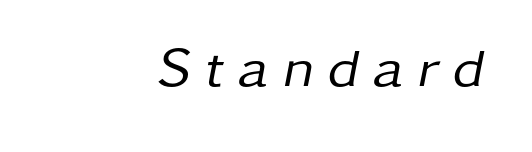
{"italic": "yes", "lean": "right", "slant_degrees": 11, "bold": "no", "weight": "regular", "width": "normal", "stroke_contrast": "low", "x_height": "medium", "monospaced": "no", "underline": "no", "align": "right", "letter_spacing": "wide", "letter_spacing_em": 0.25, "glyph_px": 55}
